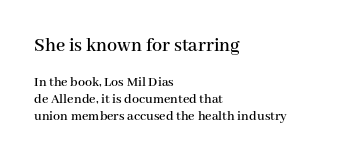
{"italic": "no", "underline": "no", "align": "left", "line_spacing_ratio": 1.2, "letter_spacing": "normal", "letter_spacing_em": 0.0, "larger_block": "first", "size_ratio": 1.43, "glyph_px": 20}
